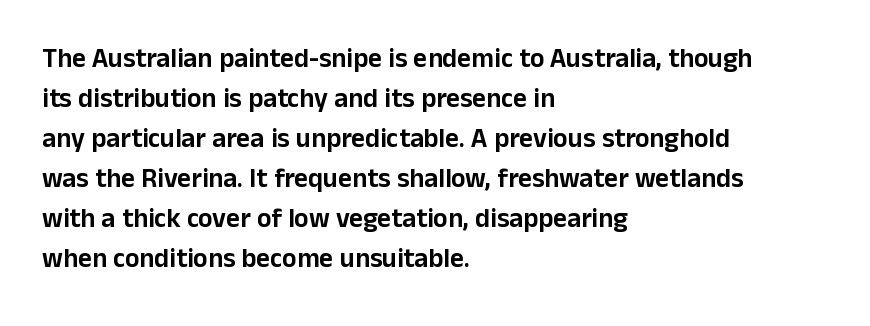
{"italic": "no", "underline": "no", "align": "left", "line_spacing": "normal", "line_spacing_ratio": 1.48, "letter_spacing": "normal", "letter_spacing_em": 0.0, "glyph_px": 27}
